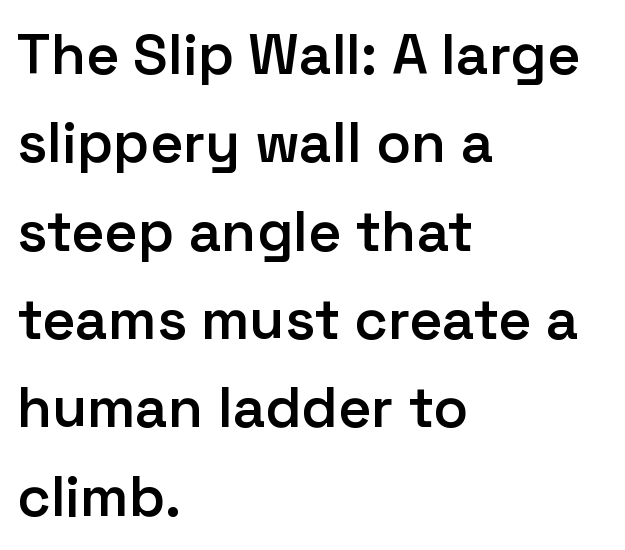
{"serif": "no", "italic": "no", "bold": "semi", "weight": "semibold", "width": "normal", "stroke_contrast": "low", "x_height": "medium", "monospaced": "no", "underline": "no", "align": "left", "line_spacing": "normal", "line_spacing_ratio": 1.55, "letter_spacing": "normal", "letter_spacing_em": 0.0, "glyph_px": 57}
